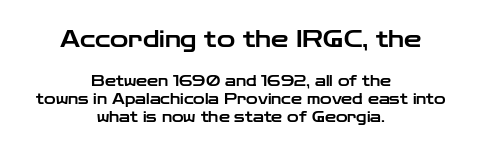
The image shows 22 px text type, upright; set centered, normal line spacing (1.29x), normal letter spacing, not underlined; the first (top) block is 1.57x larger.
